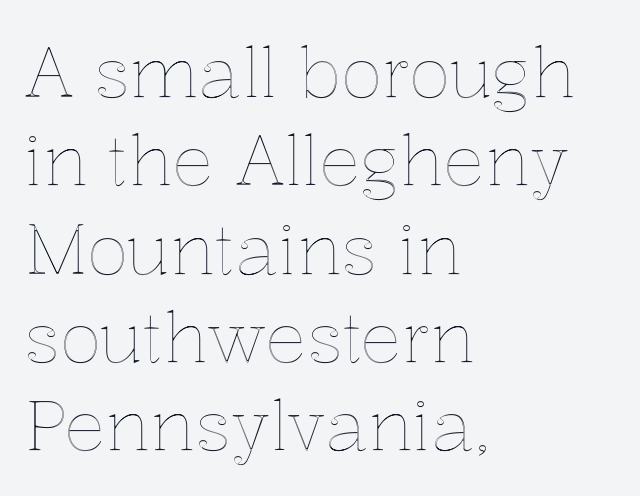
The passage shown is not underscored anywhere. The passage shown is typed in a proportional face where columns would drift. The gaps between neighbouring characters are ordinary and unremarkable. The axis of the letterforms is exactly vertical. These lines are set flush left with a ragged right edge. A normal amount of white space separates one row of letters from the next.
